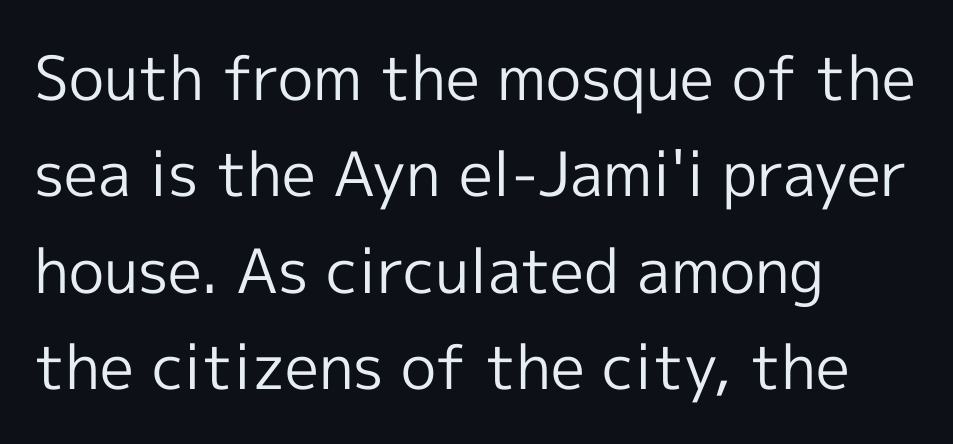
{"serif": "no", "italic": "no", "bold": "no", "weight": "regular", "width": "normal", "x_height": "medium", "monospaced": "no", "underline": "no", "align": "left", "line_spacing": "normal", "line_spacing_ratio": 1.58, "letter_spacing": "normal", "letter_spacing_em": 0.0, "glyph_px": 61}
